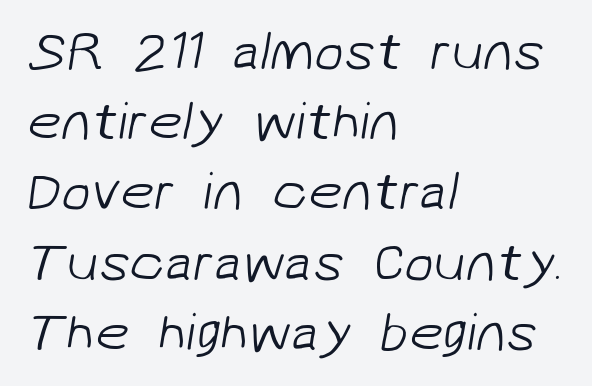
Q: Is the text bold? A: No.
Q: Is the typeface a serif or a sans-serif typeface? A: Sans-serif.
Q: Is the text underlined? A: No.
Q: How is the paragraph aligned? A: Left-aligned.
Q: Is the spacing between letters normal or unusually wide? A: Normal.
Q: Is the spacing between lines tight, normal or loose? A: Normal.
Q: Width (condensed, normal, or wide)? A: Normal.
Q: Stroke contrast? A: Low.
Q: x-height? A: Medium.
Q: Monospaced? A: No.
